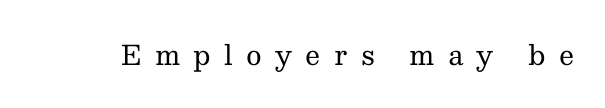
The image shows 27 px text type, upright; set unusually wide letter spacing (+0.49 em), not underlined.
